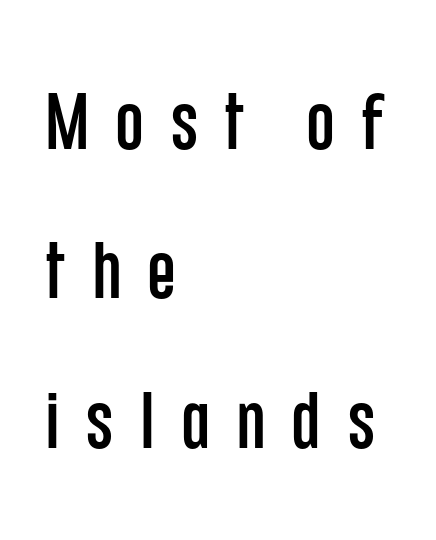
The image shows 79 px condensed sans-serif type, upright; set left-aligned, line spacing 1.89x, unusually wide letter spacing (+0.35 em), not underlined; low stroke contrast and a large x-height.
